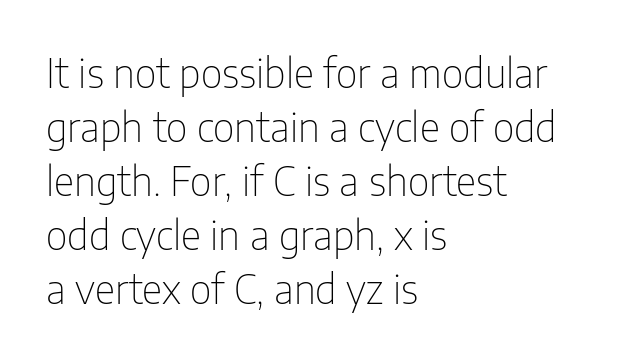
{"serif": "no", "italic": "no", "bold": "no", "weight": "thin", "width": "condensed", "stroke_contrast": "low", "x_height": "medium", "monospaced": "no", "underline": "no", "align": "left", "line_spacing": "normal", "line_spacing_ratio": 1.35, "letter_spacing": "normal", "letter_spacing_em": 0.0, "glyph_px": 40}
